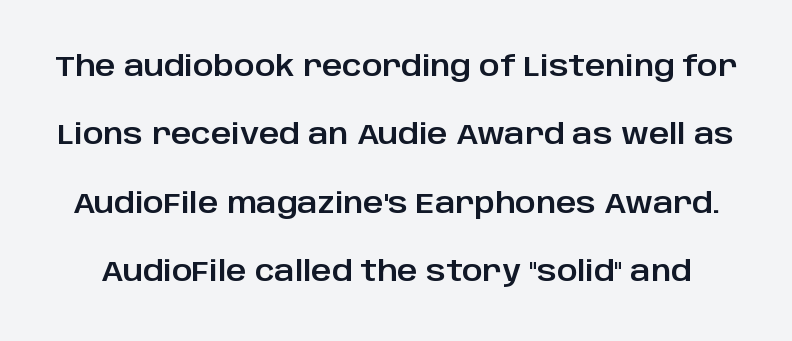
The image shows 28 px sans-serif type, upright; set loose line spacing (2.44x), normal letter spacing, not underlined; low stroke contrast and a large x-height.
